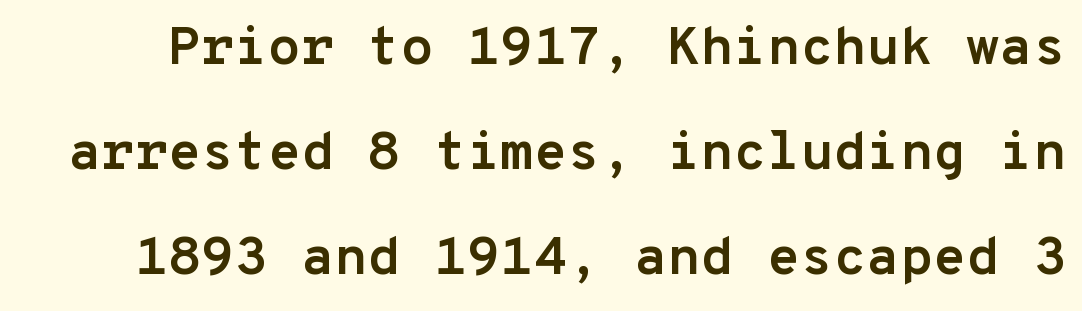
The image shows 54 px semibold sans-serif type, upright, monospaced; set loose line spacing (1.94x), normal letter spacing, not underlined; low stroke contrast and a medium x-height.
